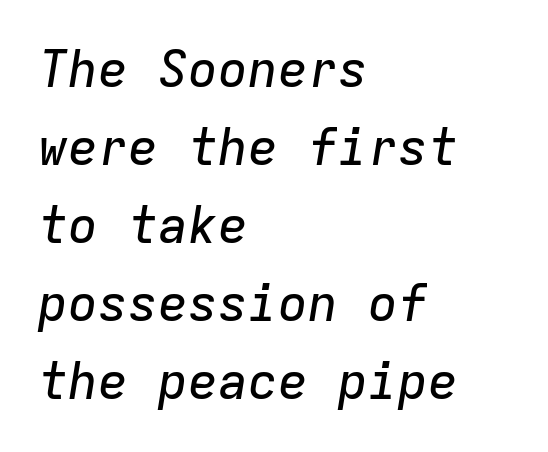
The face used here is monospaced, like something from a code editor. The horizontal fit of the characters is conventional and even. Words float on clear page, feet unadorned. Vertical spacing — default. The whole block is typeset with a tilt. Reading down the block, your eye returns to a fixed left position each line.
